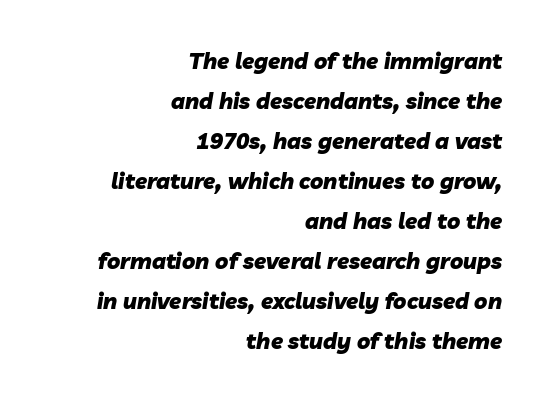
The image shows 22 px bold type, italic (leaning right); set right-aligned, line spacing 1.82x, normal letter spacing, not underlined.
